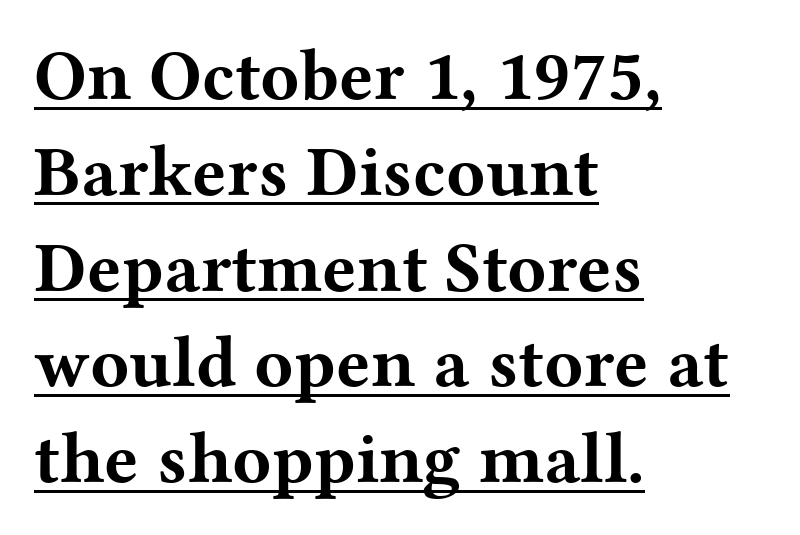
{"serif": "yes", "italic": "no", "bold": "yes", "weight": "bold", "width": "wide", "stroke_contrast": "medium", "x_height": "medium", "monospaced": "no", "underline": "yes", "align": "left", "line_spacing": "normal", "line_spacing_ratio": 1.33, "letter_spacing": "normal", "letter_spacing_em": 0.0, "glyph_px": 72}
